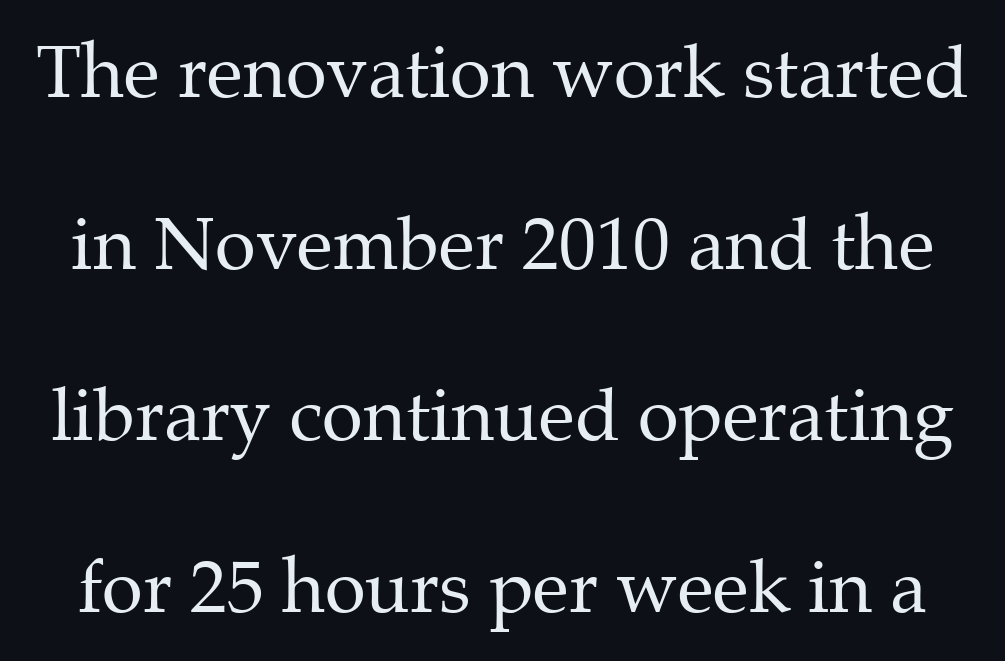
{"serif": "yes", "italic": "no", "bold": "no", "weight": "regular", "width": "normal", "stroke_contrast": "medium", "x_height": "medium", "monospaced": "no", "underline": "no", "line_spacing": "loose", "line_spacing_ratio": 2.32, "letter_spacing": "normal", "letter_spacing_em": 0.0, "glyph_px": 74}
